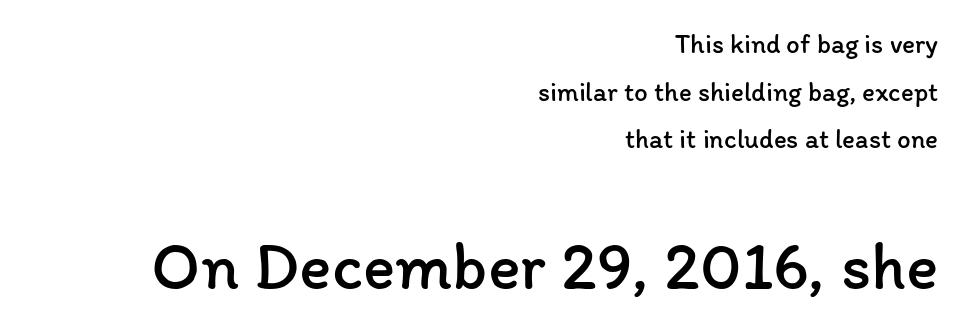
The image shows 68 px regular-weight type, upright; set right-aligned, line spacing 1.76x, normal letter spacing, not underlined; the second (bottom) block is 2.52x larger; low stroke contrast and a medium x-height.
